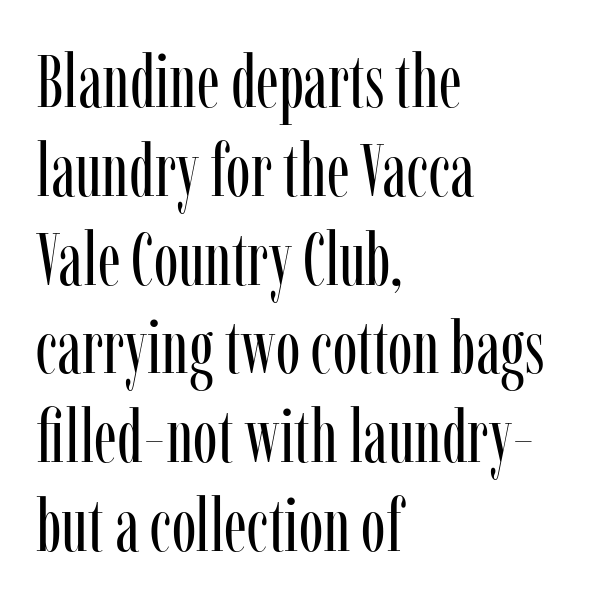
Q: Is the text bold? A: No.
Q: Is the text italic (slanted)? A: No, it is upright.
Q: Is the typeface a serif or a sans-serif typeface? A: Serif.
Q: Is the text underlined? A: No.
Q: How is the paragraph aligned? A: Left-aligned.
Q: Is the spacing between letters normal or unusually wide? A: Normal.
Q: Width (condensed, normal, or wide)? A: Condensed.
Q: Stroke contrast? A: Low.
Q: x-height? A: Medium.
Q: Monospaced? A: No.
